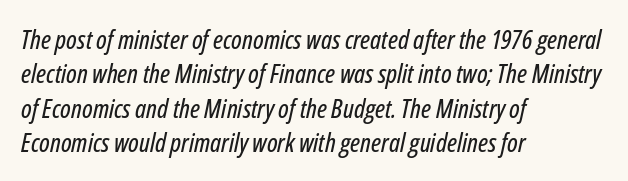
{"italic": "yes", "lean": "right", "slant_degrees": 12, "underline": "no", "align": "left", "line_spacing": "normal", "line_spacing_ratio": 1.32, "letter_spacing": "normal", "letter_spacing_em": 0.0, "glyph_px": 26}
